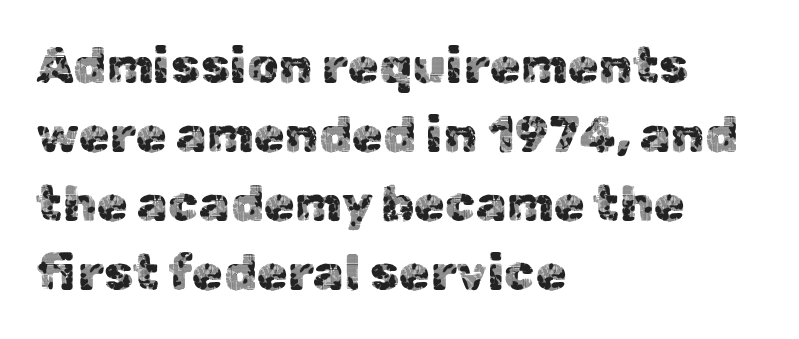
The image shows 50 px sans-serif type, upright; set left-aligned, normal line spacing (1.38x), normal letter spacing, not underlined; a medium x-height.
